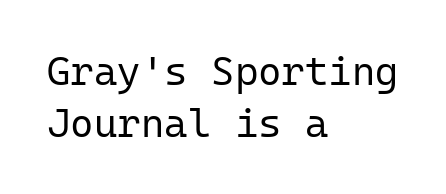
Stems and bowls with no extra thickness — not bold. Every stem runs plumb, perpendicular to the baseline. Typographically, this falls in the sans-serif category. The tracking reads as untouched default to a designer's eye. Regular leading.
